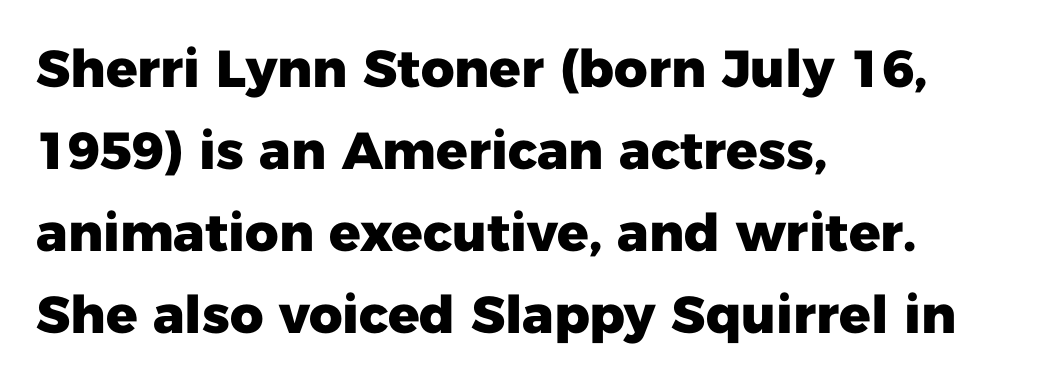
The space directly below the letters is spotless. The face used here has the dense, thick strokes of a bold. The text was rendered using a sans face with plain stroke endings. Layout note: lines flush left. Words appear dense and cohesive because spacing is normal. Looks like regular typesetting: each glyph gets only the width it needs.
